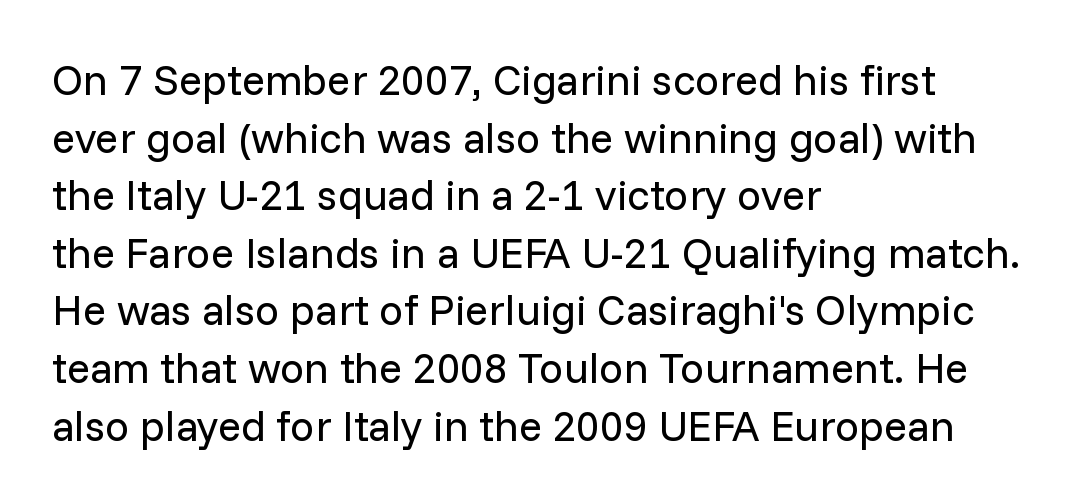
The text block is weighted toward the left margin, trailing off unevenly rightward. Glance below the letters and you will spot only blank space. Nothing heavy about these letters — not bold at all. Upright lettering throughout.
